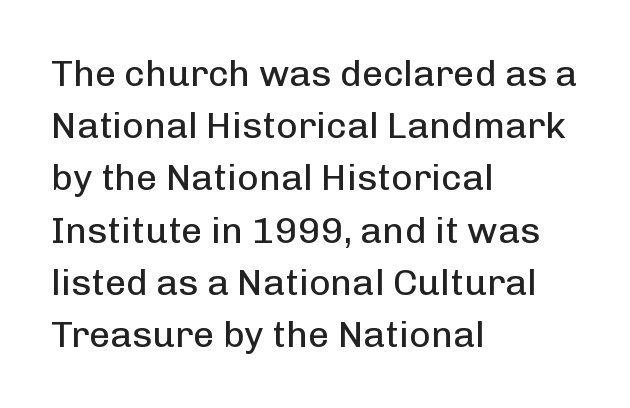
Spacing verdict: proportional, widths tailored to each character. Beneath every word, the page is bare. This sample uses an upright cut, with every glyph sitting square on the baseline. Summary of vertical rhythm: regular, with standard interline spacing.
